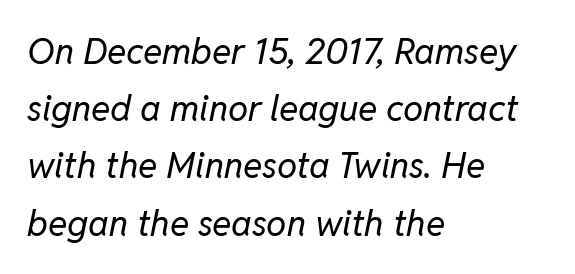
Honestly, the letter spacing is just normal — you wouldn't notice it. The typeface has the unassuming heft of standard copy or less. Vertical spacing — default. Alignment: flush left.
